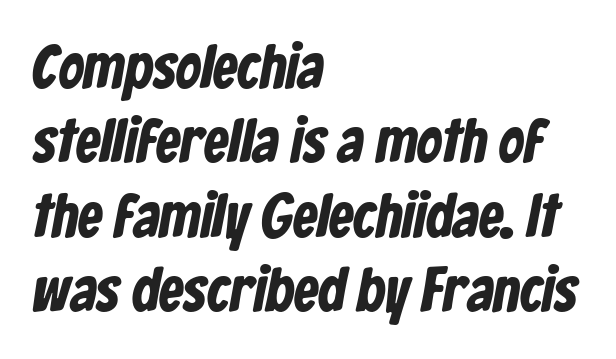
Q: Is the text bold? A: Yes.
Q: Is the typeface a serif or a sans-serif typeface? A: Sans-serif.
Q: Is the text underlined? A: No.
Q: How is the paragraph aligned? A: Left-aligned.
Q: Is the spacing between letters normal or unusually wide? A: Normal.
Q: Width (condensed, normal, or wide)? A: Condensed.
Q: Stroke contrast? A: Low.
Q: x-height? A: Medium.
Q: Monospaced? A: No.
